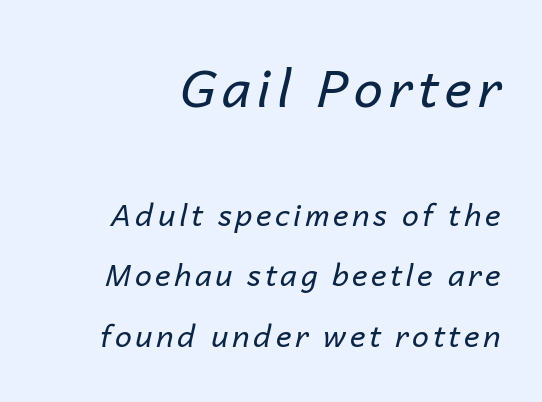
{"italic": "yes", "lean": "right", "slant_degrees": 14, "bold": "no", "weight": "regular", "width": "normal", "stroke_contrast": "low", "x_height": "medium", "monospaced": "no", "underline": "no", "line_spacing": "loose", "line_spacing_ratio": 2.01, "larger_block": "first", "size_ratio": 1.73, "glyph_px": 52}
